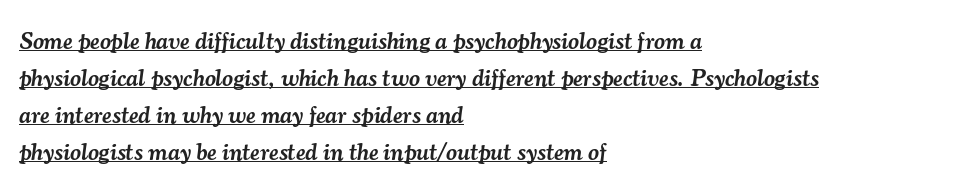
How are the letters spaced? Ordinarily, with no added tracking. Leading matches the norm, producing a regular column. As a designer I'd log this as weight 600, semibold. The setting favours the left margin, as ordinary paragraphs usually do. Caption: lettering with a line underneath. There's an unmistakable incline to the writing here.
